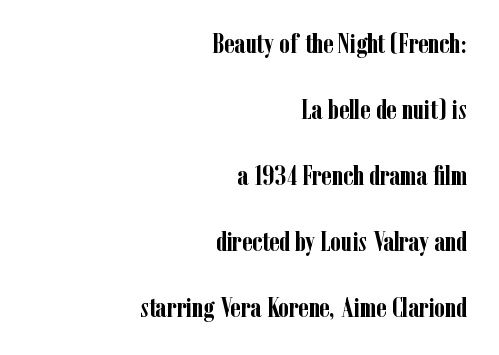
Q: Is the text bold? A: Yes.
Q: Is the text italic (slanted)? A: No, it is upright.
Q: Is the text underlined? A: No.
Q: How is the paragraph aligned? A: Right-aligned.
Q: Is the spacing between letters normal or unusually wide? A: Normal.
Q: Is the spacing between lines tight, normal or loose? A: Loose.
